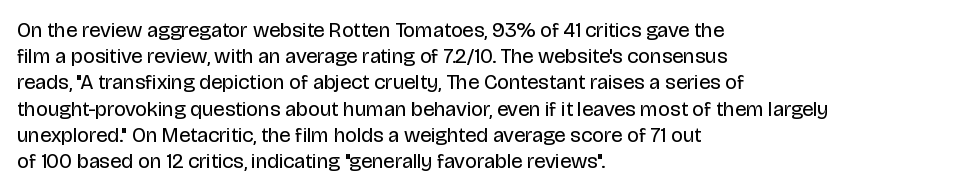
The image shows 21 px text type, upright; set left-aligned, normal line spacing (1.25x), normal letter spacing, not underlined.
